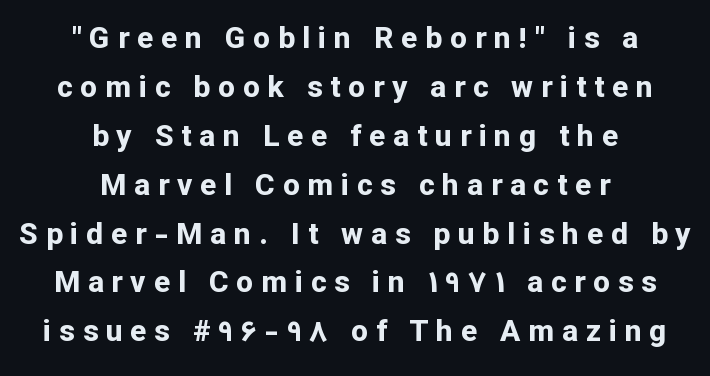
The image shows 30 px bold sans-serif type, upright; set centered, normal line spacing (1.63x), unusually wide letter spacing (+0.26 em), not underlined; low stroke contrast and a medium x-height.
